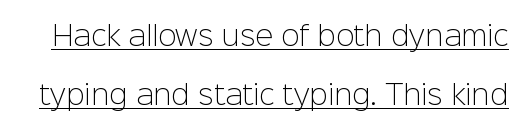
Q: Is the text bold? A: No.
Q: Is the text italic (slanted)? A: No, it is upright.
Q: Is the text underlined? A: Yes.
Q: Is the spacing between letters normal or unusually wide? A: Normal.
Q: Is the spacing between lines tight, normal or loose? A: Loose.
